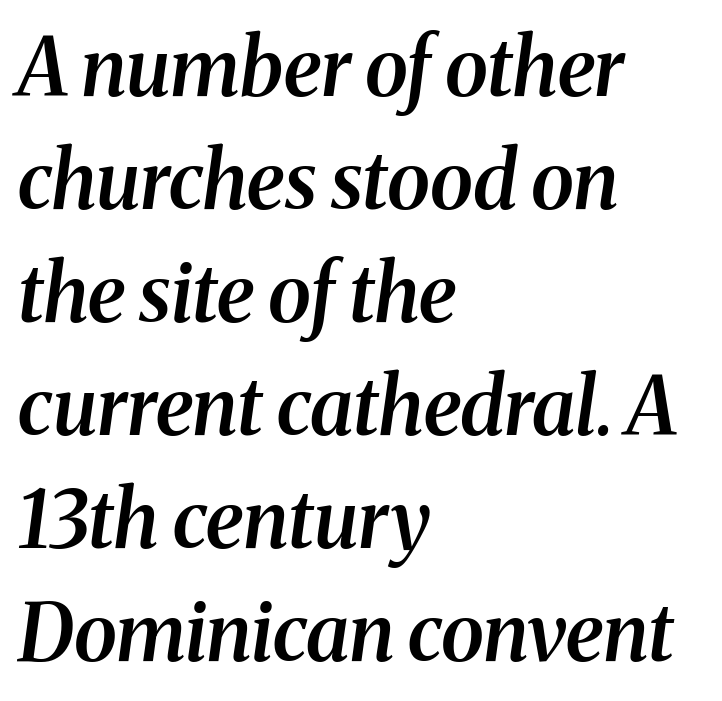
Q: Is the text bold? A: Semi-bold.
Q: Is the text italic (slanted)? A: Yes, it leans right by about 8 degrees.
Q: Is the typeface a serif or a sans-serif typeface? A: Serif.
Q: Is the text underlined? A: No.
Q: How is the paragraph aligned? A: Left-aligned.
Q: Is the spacing between letters normal or unusually wide? A: Normal.
Q: Is the spacing between lines tight, normal or loose? A: Normal.
Q: Width (condensed, normal, or wide)? A: Normal.
Q: Stroke contrast? A: Medium.
Q: x-height? A: Medium.
Q: Monospaced? A: No.
